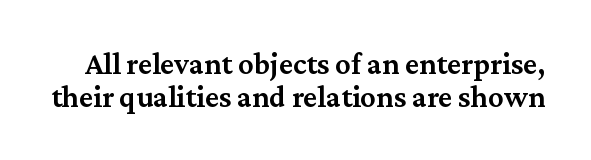
The image shows 31 px semibold serif type, upright; set tight line spacing (1.05x), normal letter spacing, not underlined; medium stroke contrast and a medium x-height.
